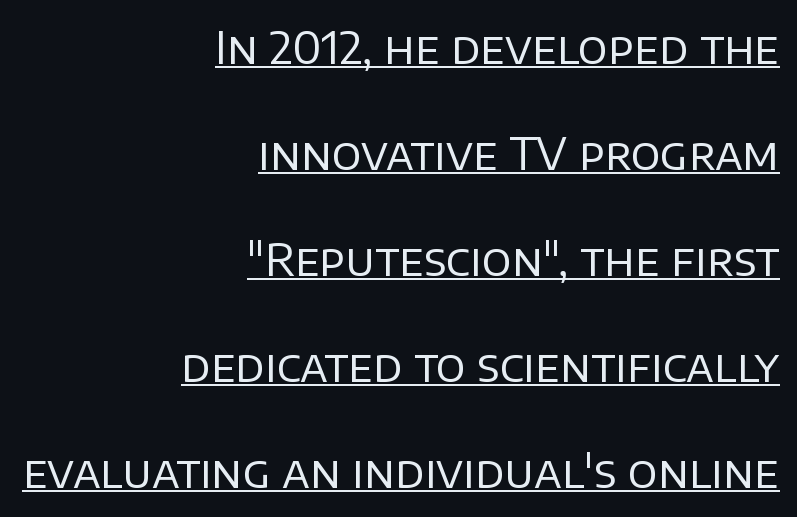
{"serif": "no", "italic": "no", "bold": "no", "weight": "regular", "width": "normal", "stroke_contrast": "low", "x_height": "large", "monospaced": "no", "underline": "yes", "align": "right", "line_spacing": "loose", "line_spacing_ratio": 2.41, "letter_spacing": "normal", "letter_spacing_em": 0.0, "glyph_px": 44}
